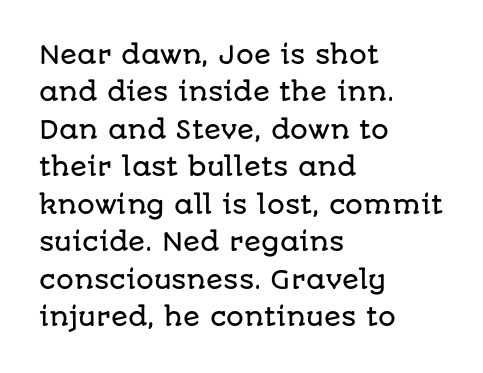
{"italic": "no", "underline": "no", "align": "left", "line_spacing": "normal", "line_spacing_ratio": 1.5, "letter_spacing": "normal", "letter_spacing_em": 0.0, "glyph_px": 25}
